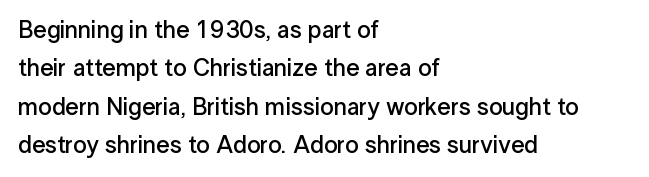
Q: Is the text bold? A: Semi-bold.
Q: Is the text italic (slanted)? A: No, it is upright.
Q: Is the text underlined? A: No.
Q: How is the paragraph aligned? A: Left-aligned.
Q: Is the spacing between letters normal or unusually wide? A: Normal.
Q: Is the spacing between lines tight, normal or loose? A: Normal.
